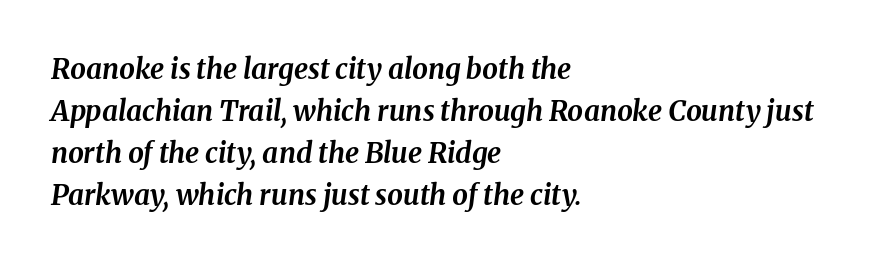
{"italic": "yes", "lean": "right", "slant_degrees": 8, "bold": "yes", "weight": "bold", "width": "normal", "stroke_contrast": "medium", "x_height": "medium", "monospaced": "no", "underline": "no", "align": "left", "line_spacing": "normal", "line_spacing_ratio": 1.5, "letter_spacing": "normal", "letter_spacing_em": 0.0, "glyph_px": 28}
